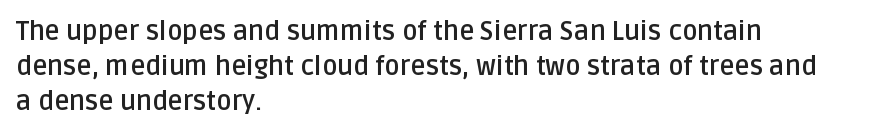
{"italic": "no", "bold": "yes", "underline": "no", "align": "left", "line_spacing": "normal", "line_spacing_ratio": 1.34, "letter_spacing": "normal", "letter_spacing_em": 0.0, "glyph_px": 26}
